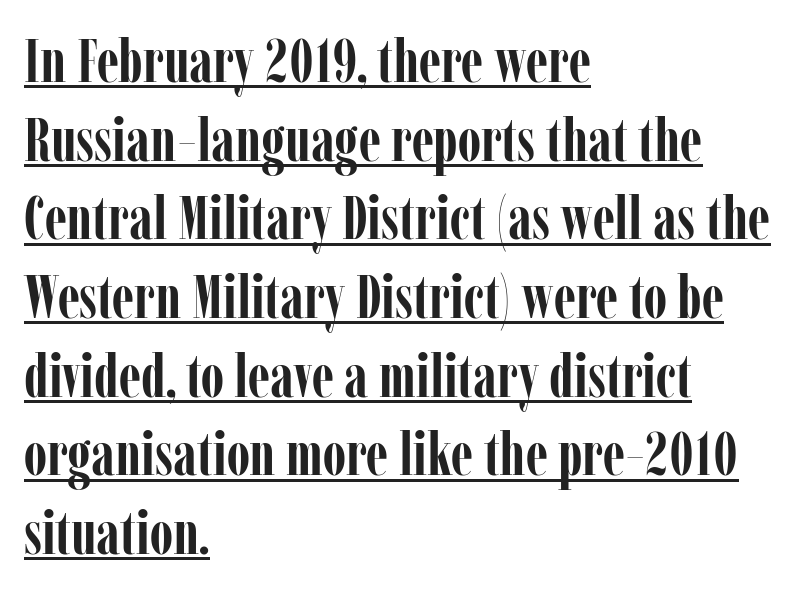
Descenders here cross a horizontal rule under the line. Is there any slant? The stems are plumb. Weight: bold. Tracking value appears to be zero — textbook default spacing.
